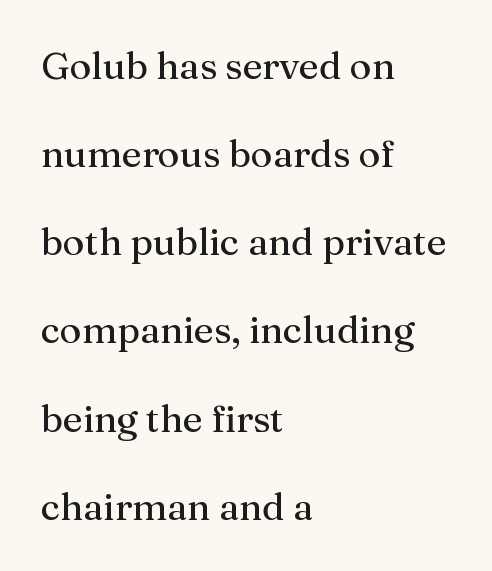
The vertical gap from one line to the next is large. Think standard paragraph weight, or any step lighter than that. The rendering shows small feet on the letterforms — a serif design. Between one letter and the next there's only the usual sliver of space. The ragged edge is on the right, which tells us the setting is flush left. Every character sits straight up, as roman type does.
